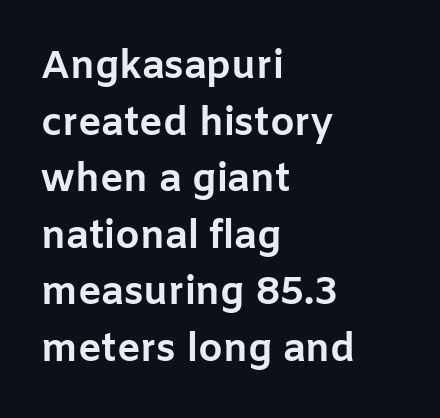
The image shows 39 px bold sans-serif type, upright; set left-aligned, normal line spacing (1.45x), normal letter spacing, not underlined; low stroke contrast and a medium x-height.
